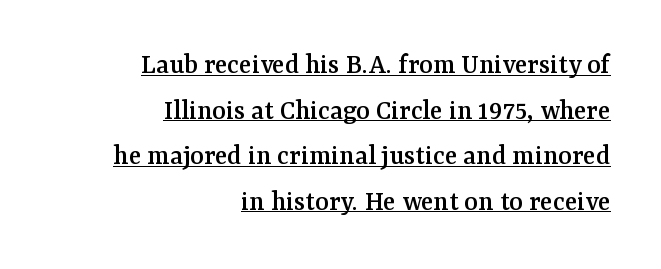
The image shows 29 px serif type, upright; set right-aligned, normal line spacing (1.57x), normal letter spacing, underlined; medium stroke contrast and a medium x-height.
